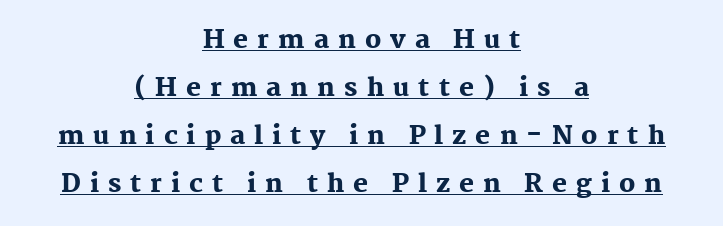
This is underlined copy, the kind a proofreader might mark for attention. Pretty heavy lettering here — definitely bold. The line texture is sparse and dotted thanks to wide tracking. Posture: straight, roman, zero tilt.
